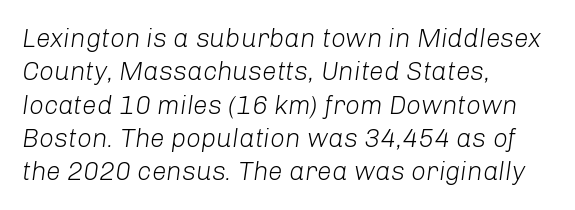
The image shows 26 px text type, italic (leaning right); set left-aligned, normal line spacing (1.28x), normal letter spacing, not underlined.
